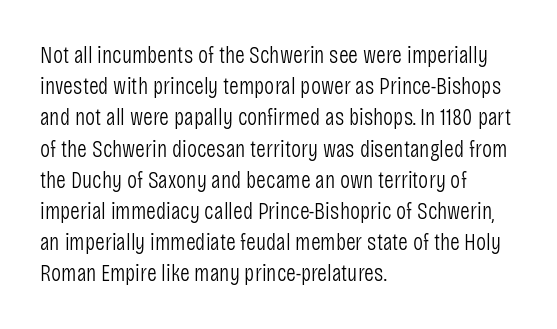
The ragged edge is on the right, which tells us the setting is flush left. The passage shown is not underscored anywhere. These lines were composed using upright roman letters. This sample uses plain, unmodified letter spacing. Reading down the column, the eye jumps a familiar distance to each next line.
